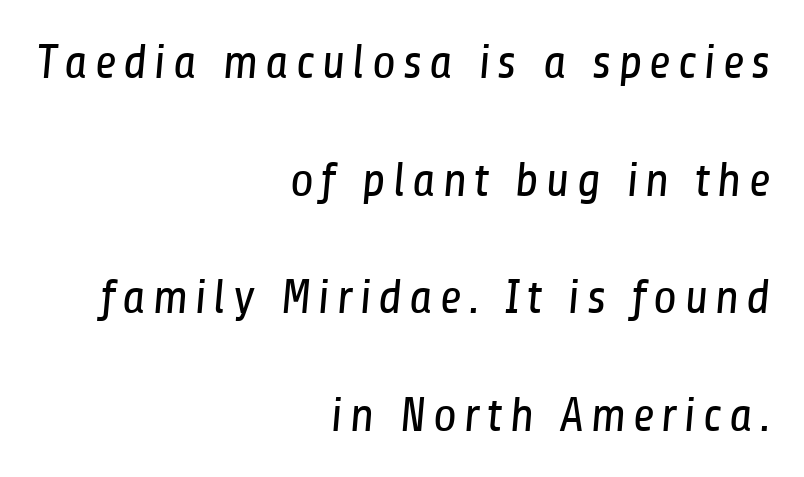
{"serif": "no", "bold": "no", "weight": "regular", "width": "condensed", "stroke_contrast": "low", "x_height": "medium", "monospaced": "no", "underline": "no", "align": "right", "line_spacing": "loose", "line_spacing_ratio": 2.4, "glyph_px": 49}
